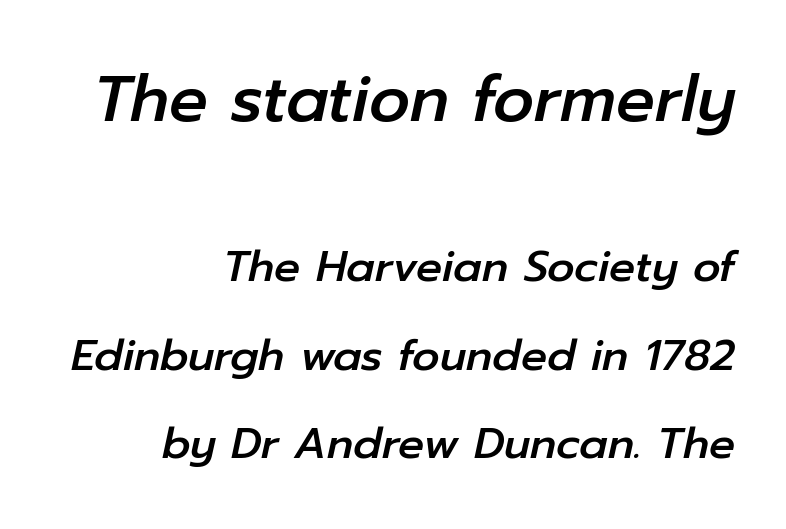
{"italic": "yes", "lean": "right", "slant_degrees": 12, "width": "normal", "stroke_contrast": "low", "x_height": "medium", "monospaced": "no", "underline": "no", "align": "right", "line_spacing": "loose", "line_spacing_ratio": 2.06, "letter_spacing": "normal", "letter_spacing_em": 0.0, "larger_block": "first", "size_ratio": 1.49, "glyph_px": 64}
